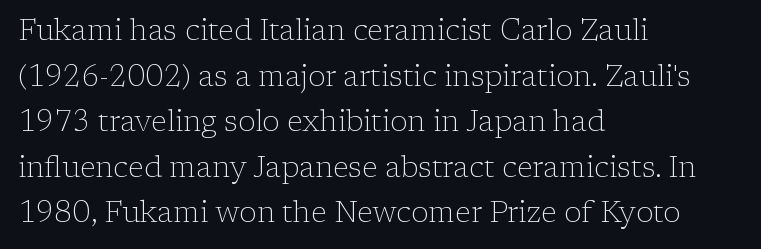
In terms of letterform style, serifs are clearly present. No chunkiness to these letters — they're not bold. The passage shown stacks its lines at a standard gap. Type without underlining. Leftover space on each line is placed entirely after the last word. A roman cut, with each character standing at attention.
